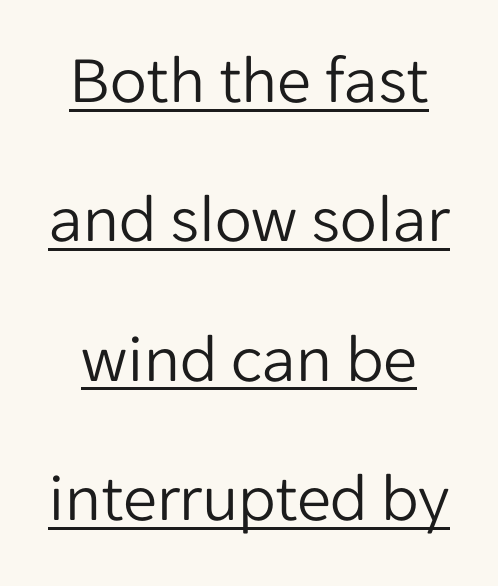
{"serif": "no", "italic": "no", "bold": "no", "weight": "light", "width": "normal", "stroke_contrast": "low", "x_height": "medium", "monospaced": "no", "underline": "yes", "line_spacing": "loose", "line_spacing_ratio": 2.05, "letter_spacing": "normal", "letter_spacing_em": 0.0, "glyph_px": 68}
